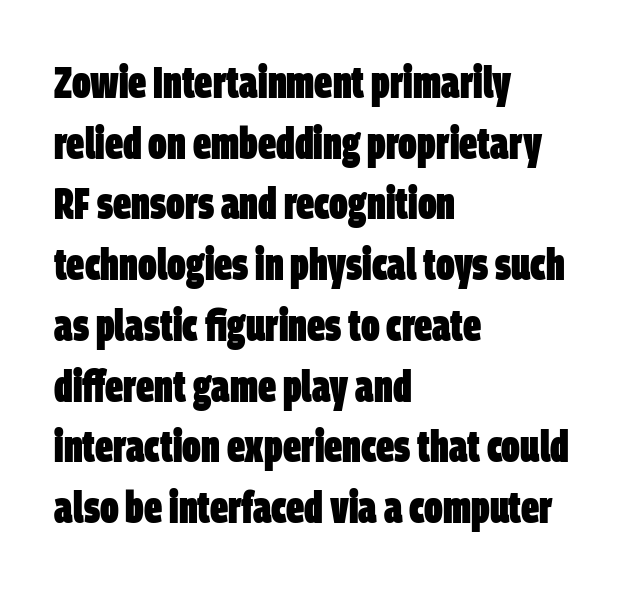
Q: Is the text bold? A: Yes.
Q: Is the typeface a serif or a sans-serif typeface? A: Sans-serif.
Q: Is the text underlined? A: No.
Q: How is the paragraph aligned? A: Left-aligned.
Q: Is the spacing between letters normal or unusually wide? A: Normal.
Q: Is the spacing between lines tight, normal or loose? A: Normal.
Q: Width (condensed, normal, or wide)? A: Condensed.
Q: Stroke contrast? A: Low.
Q: x-height? A: Large.
Q: Monospaced? A: No.
